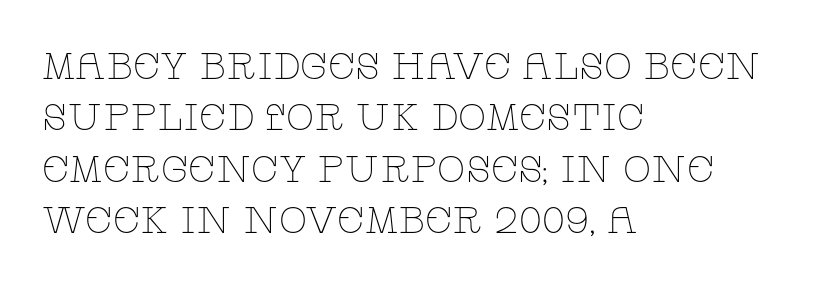
{"serif": "yes", "italic": "no", "bold": "no", "weight": "thin", "width": "wide", "stroke_contrast": "low", "x_height": "large", "monospaced": "no", "underline": "no", "align": "left", "line_spacing": "normal", "line_spacing_ratio": 1.39, "letter_spacing": "normal", "letter_spacing_em": 0.0, "glyph_px": 37}
